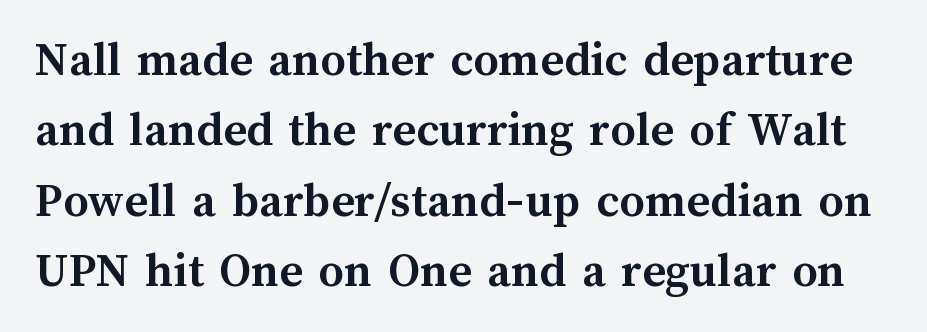
These lines carry a lot of weight — the face is fully bold. Ascenders rise straight up at ninety degrees. Bare-footed words on every line. One glance says typical: line gaps are just what's usual.
